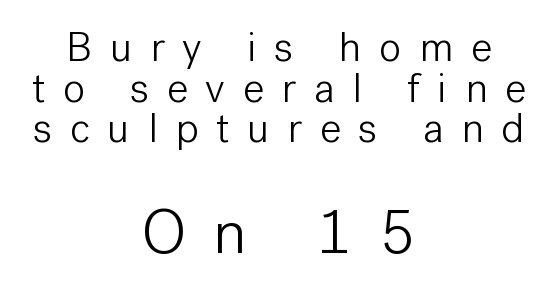
{"serif": "no", "italic": "no", "bold": "no", "weight": "light", "width": "normal", "stroke_contrast": "low", "x_height": "medium", "monospaced": "no", "underline": "no", "align": "center", "line_spacing": "tight", "line_spacing_ratio": 0.97, "letter_spacing": "wide", "letter_spacing_em": 0.42, "larger_block": "second", "size_ratio": 1.5, "glyph_px": 63}
